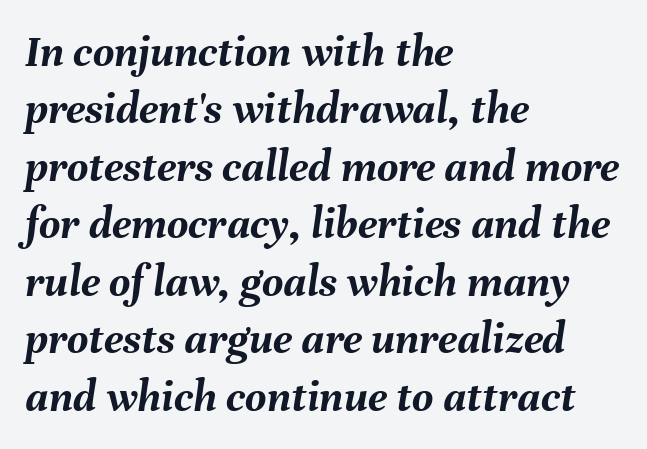
{"italic": "yes", "lean": "right", "slant_degrees": 8, "bold": "yes", "weight": "semibold", "width": "normal", "stroke_contrast": "medium", "x_height": "medium", "monospaced": "no", "underline": "no", "align": "left", "line_spacing": "normal", "line_spacing_ratio": 1.25, "letter_spacing": "normal", "letter_spacing_em": 0.0, "glyph_px": 46}
